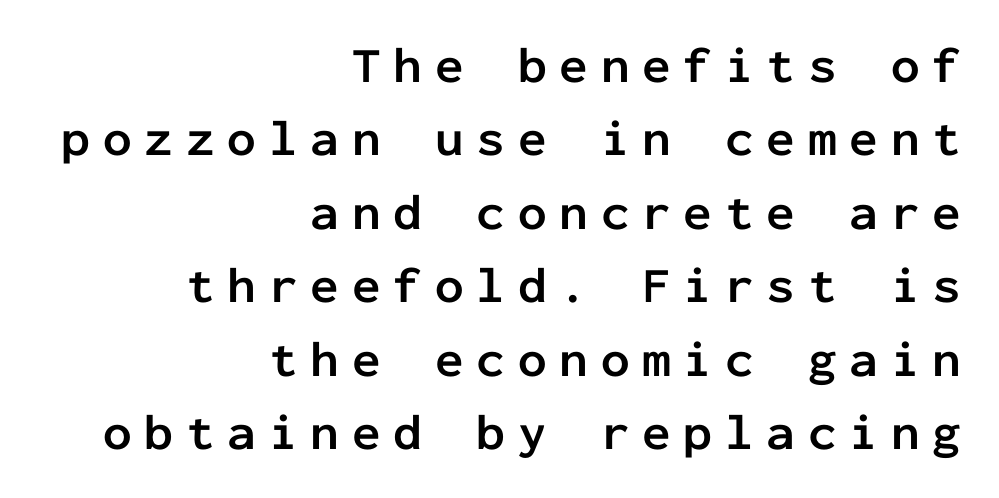
{"serif": "no", "italic": "no", "bold": "yes", "weight": "semibold", "width": "normal", "stroke_contrast": "low", "x_height": "medium", "monospaced": "yes", "underline": "no", "align": "right", "line_spacing": "normal", "line_spacing_ratio": 1.44, "letter_spacing": "wide", "letter_spacing_em": 0.25, "glyph_px": 51}
